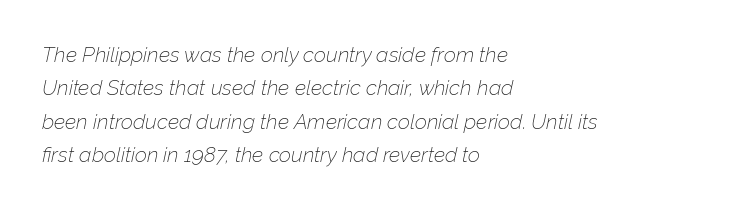
Q: Is the text bold? A: No.
Q: Is the text italic (slanted)? A: Yes, it leans right by about 12 degrees.
Q: Is the text underlined? A: No.
Q: How is the paragraph aligned? A: Left-aligned.
Q: Is the spacing between letters normal or unusually wide? A: Normal.
Q: Is the spacing between lines tight, normal or loose? A: Normal.
